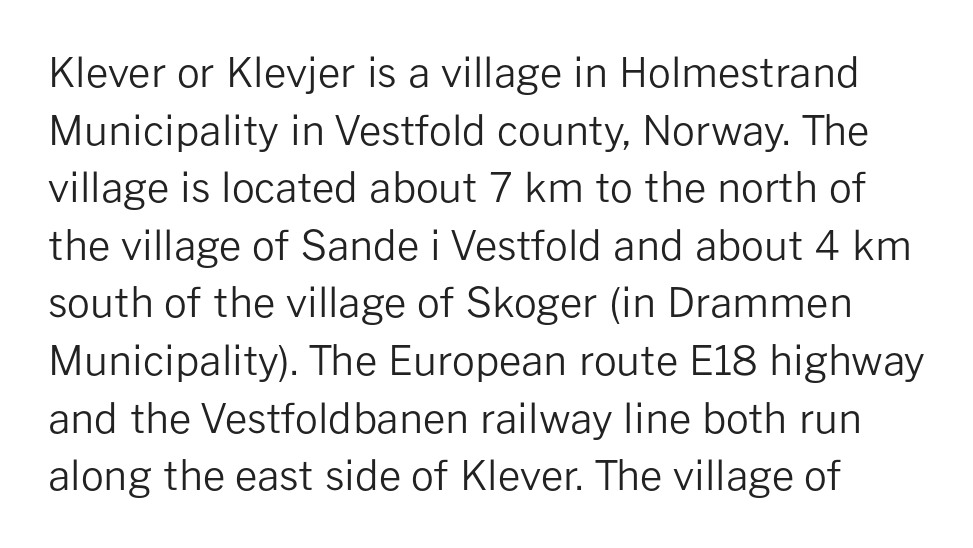
The face used here is proportionally spaced, like ordinary book or web type. These lines were composed using upright roman letters. The type family on display is of the sans-serif kind. In terms of leading, this rendering sits right in the middle.
